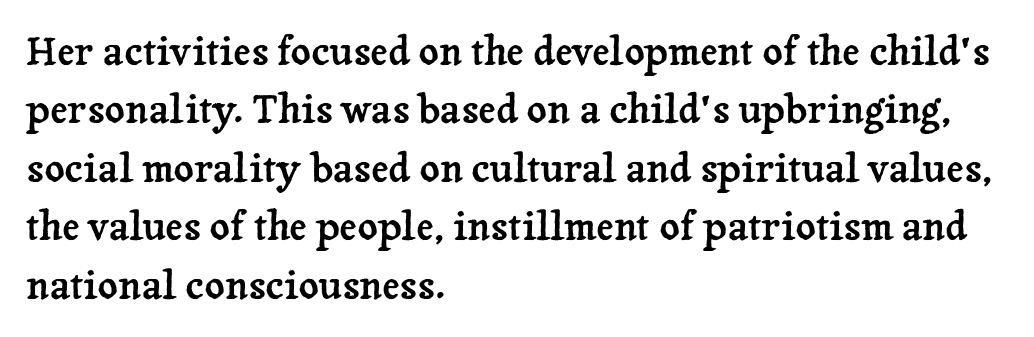
This sample has the flowing, uneven cadence of proportional lettering. If you drew a line through each stem, it would be perfectly vertical. A bare baseline throughout the passage. If you measured baseline to baseline, you'd find a middling distance.
